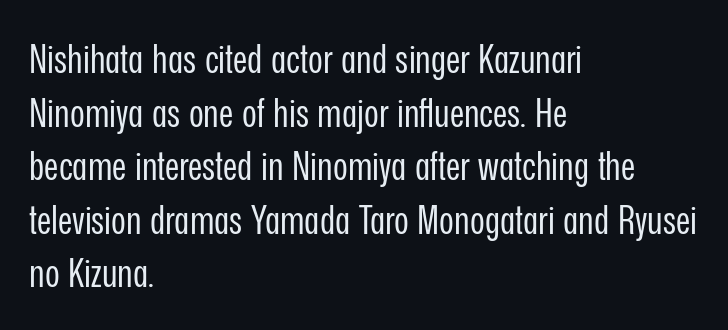
Q: Is the text bold? A: No.
Q: Is the text italic (slanted)? A: No, it is upright.
Q: Is the typeface a serif or a sans-serif typeface? A: Sans-serif.
Q: Is the text underlined? A: No.
Q: How is the paragraph aligned? A: Left-aligned.
Q: Is the spacing between letters normal or unusually wide? A: Normal.
Q: Is the spacing between lines tight, normal or loose? A: Normal.
Q: Width (condensed, normal, or wide)? A: Condensed.
Q: Stroke contrast? A: Low.
Q: x-height? A: Medium.
Q: Monospaced? A: No.
